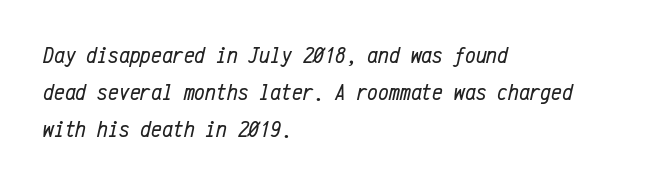
Any mark beneath the type? The region is blank. Glyph-to-glyph distance matches everyday printed text. Would a proofreader flag this as italicized? Yes. In CSS terms this would be text-align: left. Vertical spacing — default.
